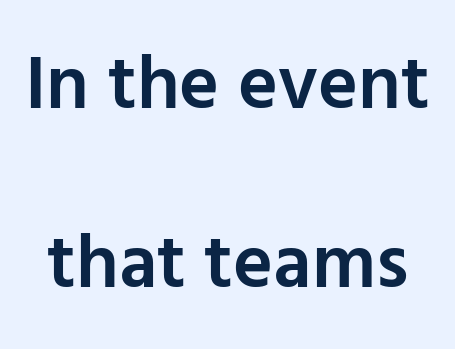
Here the designer chose a conventional face with non-uniform glyph widths. The line-height multiplier appears high, well above default. The passage shown is semibold, sitting just below true bold. Are there feet on the stems? There aren't — it's a sans. Is there any slant? The stems are plumb.
